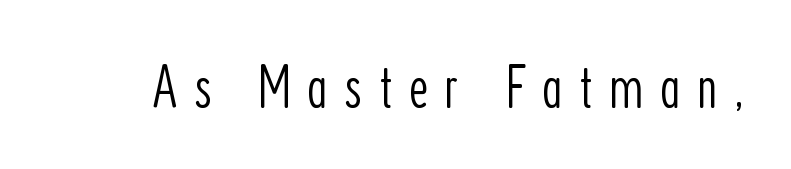
Q: Is the text bold? A: No.
Q: Is the text italic (slanted)? A: No, it is upright.
Q: Is the typeface a serif or a sans-serif typeface? A: Sans-serif.
Q: Is the text underlined? A: No.
Q: Is the spacing between letters normal or unusually wide? A: Unusually wide.
Q: Width (condensed, normal, or wide)? A: Condensed.
Q: Stroke contrast? A: Low.
Q: x-height? A: Medium.
Q: Monospaced? A: No.
